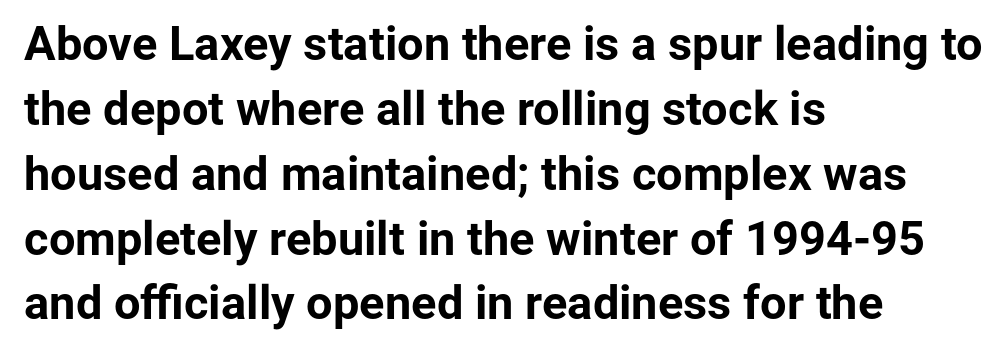
{"serif": "no", "italic": "no", "bold": "yes", "weight": "bold", "width": "normal", "stroke_contrast": "low", "x_height": "medium", "monospaced": "no", "underline": "no", "align": "left", "line_spacing": "normal", "line_spacing_ratio": 1.38, "letter_spacing": "normal", "letter_spacing_em": 0.0, "glyph_px": 47}
